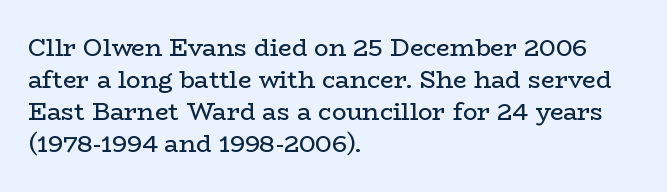
The strip under each line holds only bare page. You could call the tracking neutral — neither tight nor loose. Where is the straight margin? On the left. Upright lettering throughout. The weight tops out at a normal text grade.
